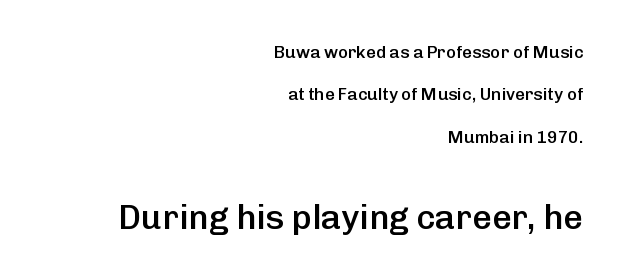
Q: Is the text bold? A: Semi-bold.
Q: Is the text italic (slanted)? A: No, it is upright.
Q: Is the typeface a serif or a sans-serif typeface? A: Sans-serif.
Q: Is the text underlined? A: No.
Q: How is the paragraph aligned? A: Right-aligned.
Q: Is the spacing between letters normal or unusually wide? A: Normal.
Q: Is the spacing between lines tight, normal or loose? A: Loose.
Q: Which block of text is set in a larger size, the first (top) or the second (bottom)? A: The second (bottom) one.
Q: Width (condensed, normal, or wide)? A: Normal.
Q: Stroke contrast? A: Low.
Q: x-height? A: Medium.
Q: Monospaced? A: No.
